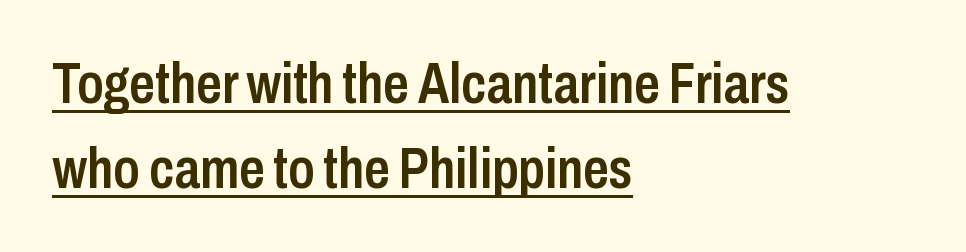
The image shows 57 px semibold, condensed sans-serif type, upright; set left-aligned, normal line spacing (1.49x), normal letter spacing, underlined; low stroke contrast and a medium x-height.
